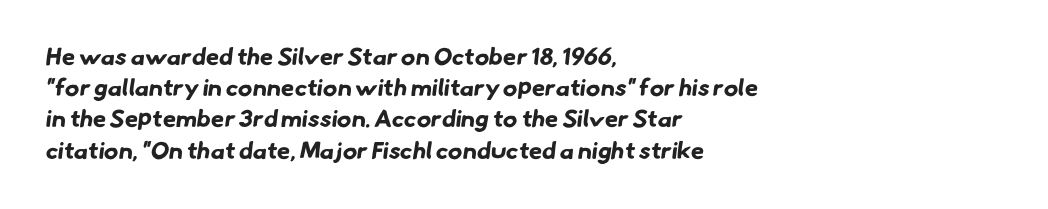
The image shows 24 px bold type; set left-aligned, normal line spacing (1.3x), normal letter spacing, not underlined.
